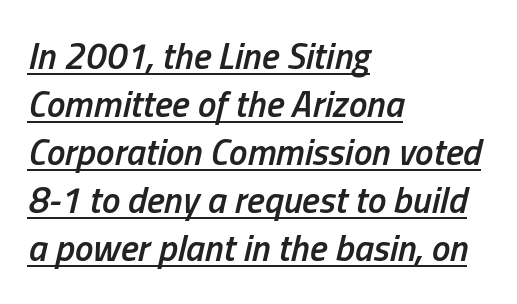
Q: Is the text bold? A: Semi-bold.
Q: Is the text italic (slanted)? A: Yes, it leans right by about 13 degrees.
Q: Is the text underlined? A: Yes.
Q: How is the paragraph aligned? A: Left-aligned.
Q: Is the spacing between letters normal or unusually wide? A: Normal.
Q: Is the spacing between lines tight, normal or loose? A: Normal.
Q: Width (condensed, normal, or wide)? A: Condensed.
Q: Stroke contrast? A: Low.
Q: x-height? A: Medium.
Q: Monospaced? A: No.
